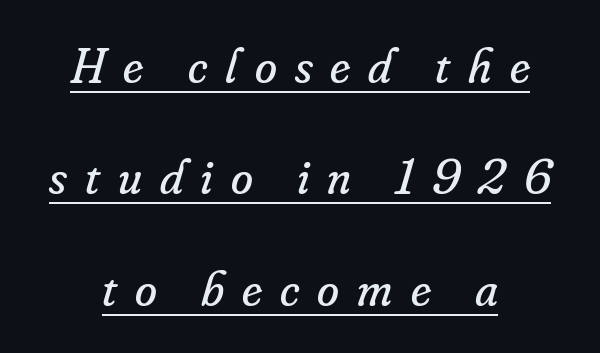
The image shows 50 px regular-weight serif type, italic (leaning right); set centered, loose line spacing (2.23x), unusually wide letter spacing (+0.36 em), underlined; low stroke contrast and a small x-height.
